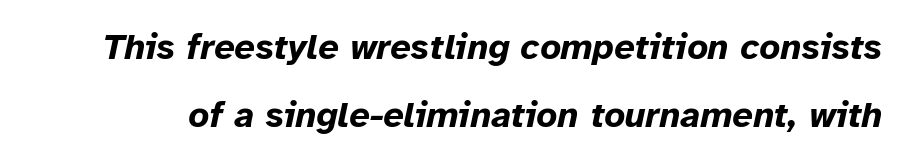
{"italic": "yes", "lean": "right", "slant_degrees": 12, "bold": "yes", "weight": "bold", "width": "normal", "stroke_contrast": "low", "x_height": "medium", "monospaced": "no", "underline": "no", "line_spacing_ratio": 1.89, "letter_spacing": "normal", "letter_spacing_em": 0.0, "glyph_px": 36}
